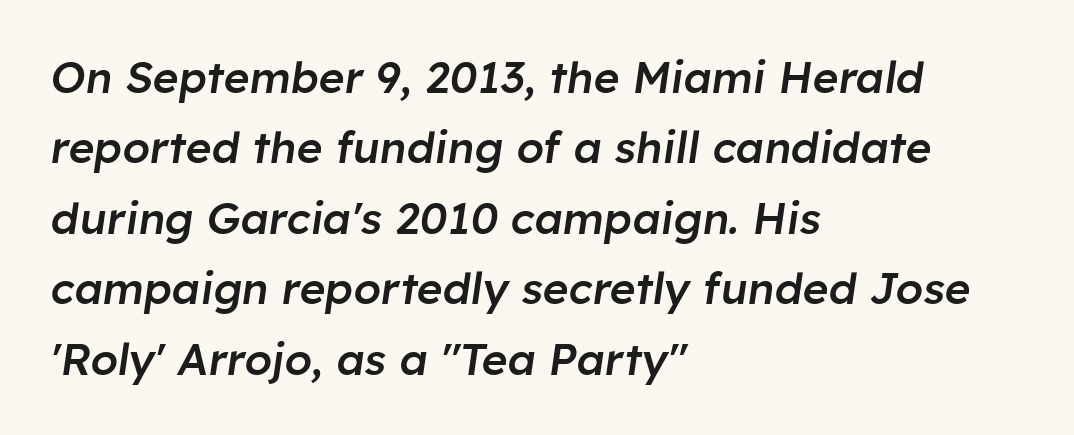
{"italic": "yes", "lean": "right", "slant_degrees": 8, "bold": "semi", "weight": "semibold", "width": "normal", "stroke_contrast": "low", "x_height": "medium", "monospaced": "no", "underline": "no", "align": "left", "line_spacing": "normal", "line_spacing_ratio": 1.6, "letter_spacing": "normal", "letter_spacing_em": 0.0, "glyph_px": 44}
